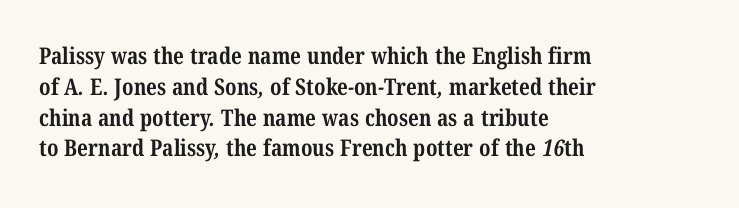
{"bold": "yes", "underline": "no", "align": "left", "line_spacing": "normal", "line_spacing_ratio": 1.34, "letter_spacing": "normal", "letter_spacing_em": 0.0, "glyph_px": 23}
